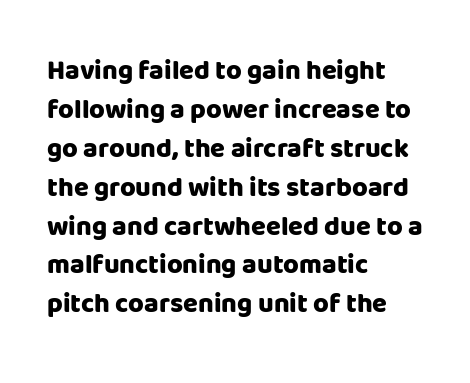
Line starts are locked; line ends wander. On the weight axis this lands at bold, roughly 700. Italic: no, the glyphs are upright roman. Glance below the letters and you will spot only blank space.
